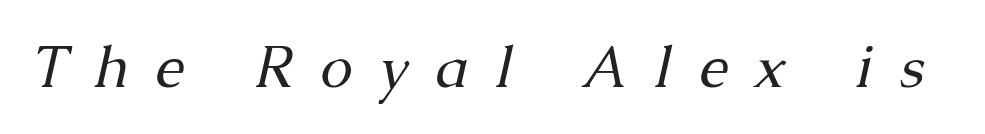
{"serif": "yes", "italic": "yes", "lean": "right", "slant_degrees": 13, "bold": "no", "weight": "regular", "width": "normal", "stroke_contrast": "medium", "x_height": "medium", "monospaced": "no", "underline": "no", "letter_spacing": "wide", "letter_spacing_em": 0.47, "glyph_px": 58}
